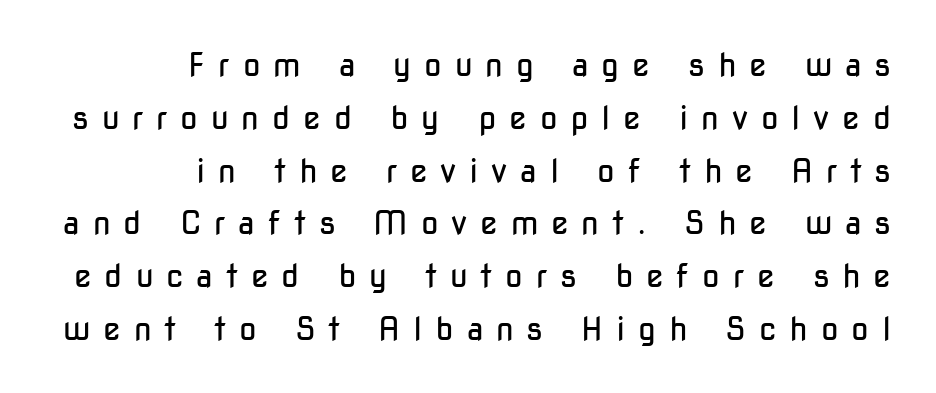
{"serif": "no", "italic": "no", "bold": "no", "weight": "regular", "width": "condensed", "stroke_contrast": "low", "x_height": "medium", "monospaced": "no", "underline": "no", "align": "right", "line_spacing": "normal", "line_spacing_ratio": 1.65, "letter_spacing": "wide", "letter_spacing_em": 0.4, "glyph_px": 32}
